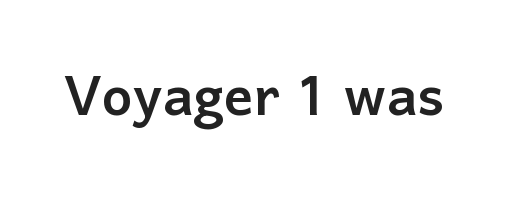
Unlike italic type, these characters show no tilt at all. Unlike a traditional serif, this face leaves its strokes unadorned. Think of a printed novel: that variable character pitch is what you see here. The specimen omits any rule beneath the text block's lines.
